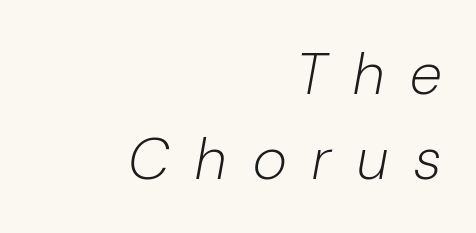
Q: Is the text bold? A: No.
Q: Is the text italic (slanted)? A: Yes, it leans right by about 10 degrees.
Q: Is the text underlined? A: No.
Q: How is the paragraph aligned? A: Right-aligned.
Q: Is the spacing between letters normal or unusually wide? A: Unusually wide.
Q: Is the spacing between lines tight, normal or loose? A: Normal.
Q: Width (condensed, normal, or wide)? A: Normal.
Q: Stroke contrast? A: Low.
Q: x-height? A: Medium.
Q: Monospaced? A: No.
